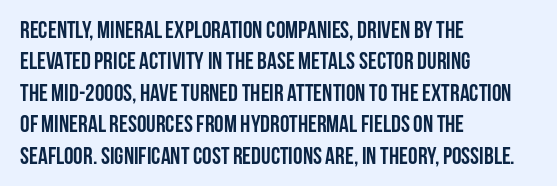
The image shows 24 px bold type, upright; set left-aligned, normal line spacing (1.31x), normal letter spacing, not underlined.
